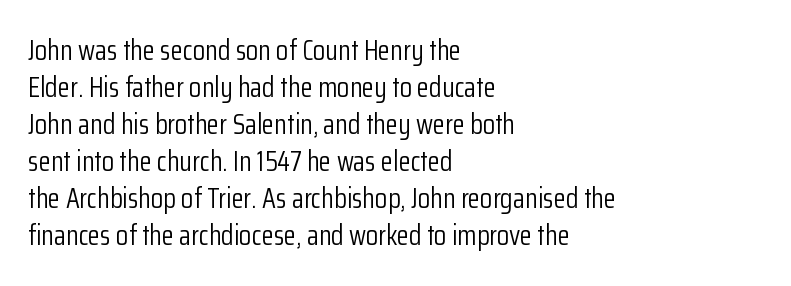
Looks like regular typesetting: each glyph gets only the width it needs. Decoration check: the copy has no underline. Left-aligned paragraph, ragged on the right. Characters follow at the spacing the type designer built in. Unlike a traditional serif, this face leaves its strokes unadorned.
